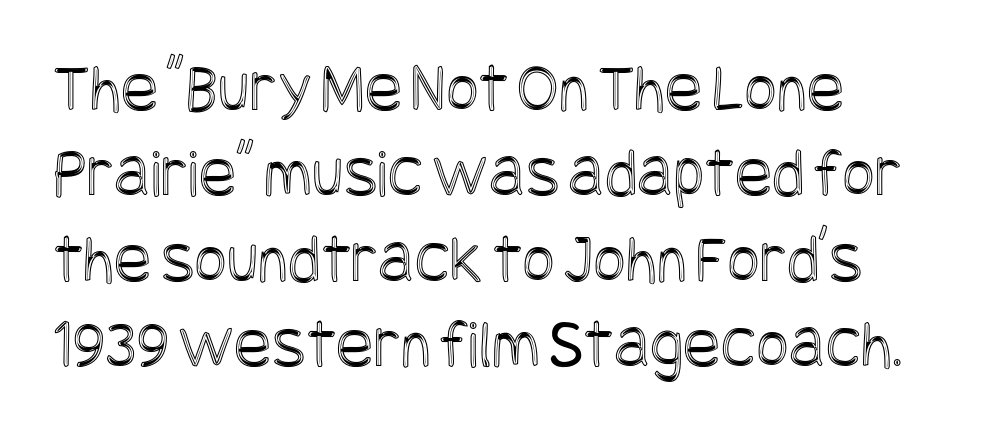
The image shows 70 px condensed type, upright; set left-aligned, line spacing 1.22x, normal letter spacing, not underlined; a large x-height.
